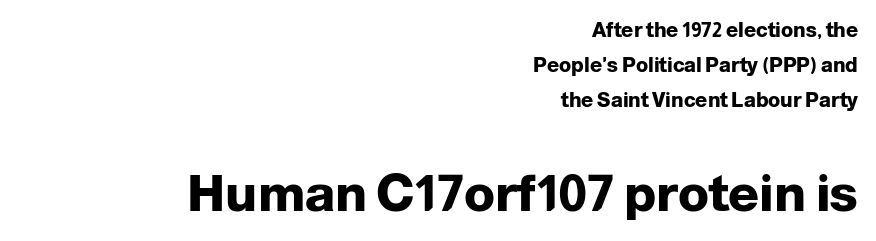
Q: Is the text bold? A: Yes.
Q: Is the text italic (slanted)? A: No, it is upright.
Q: Is the typeface a serif or a sans-serif typeface? A: Sans-serif.
Q: Is the text underlined? A: No.
Q: How is the paragraph aligned? A: Right-aligned.
Q: Is the spacing between letters normal or unusually wide? A: Normal.
Q: Which block of text is set in a larger size, the first (top) or the second (bottom)? A: The second (bottom) one.
Q: Width (condensed, normal, or wide)? A: Normal.
Q: Stroke contrast? A: Low.
Q: x-height? A: Medium.
Q: Monospaced? A: No.
